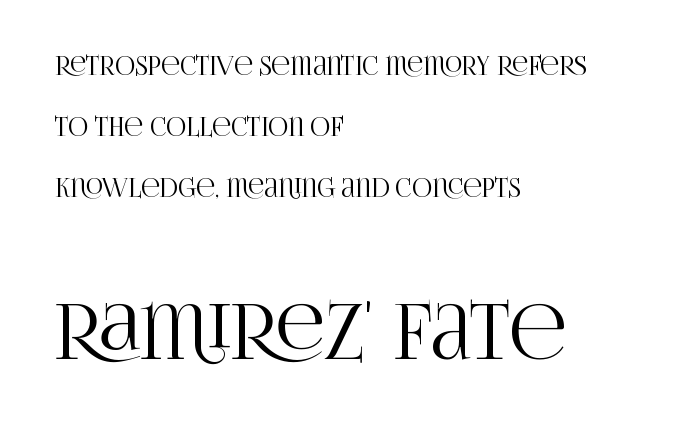
The image shows 76 px condensed serif type, upright; set left-aligned, loose line spacing (2.45x), normal letter spacing, not underlined; the second (bottom) block is 3.04x larger; high stroke contrast and a large x-height.
